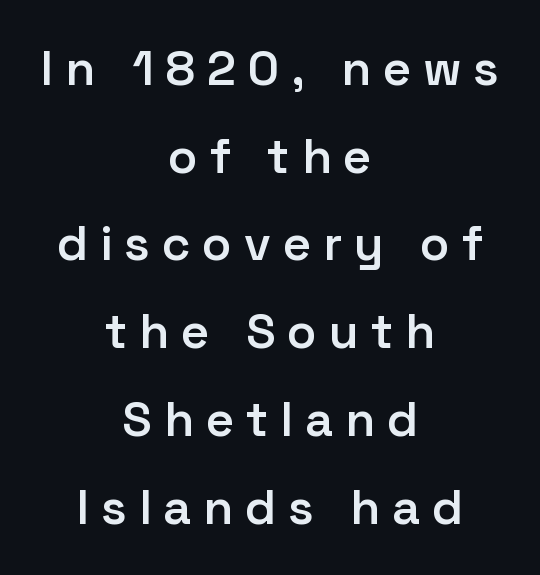
{"serif": "no", "italic": "no", "bold": "semi", "weight": "semibold", "width": "normal", "stroke_contrast": "low", "x_height": "medium", "monospaced": "no", "underline": "no", "align": "center", "line_spacing_ratio": 1.79, "letter_spacing": "wide", "letter_spacing_em": 0.24, "glyph_px": 49}
